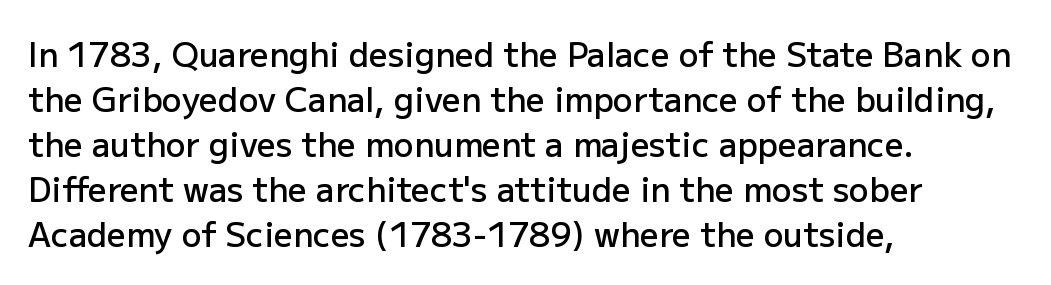
Q: Is the text bold? A: Semi-bold.
Q: Is the text italic (slanted)? A: No, it is upright.
Q: Is the typeface a serif or a sans-serif typeface? A: Sans-serif.
Q: Is the text underlined? A: No.
Q: How is the paragraph aligned? A: Left-aligned.
Q: Is the spacing between letters normal or unusually wide? A: Normal.
Q: Is the spacing between lines tight, normal or loose? A: Normal.
Q: Width (condensed, normal, or wide)? A: Normal.
Q: Stroke contrast? A: Low.
Q: x-height? A: Medium.
Q: Monospaced? A: No.
